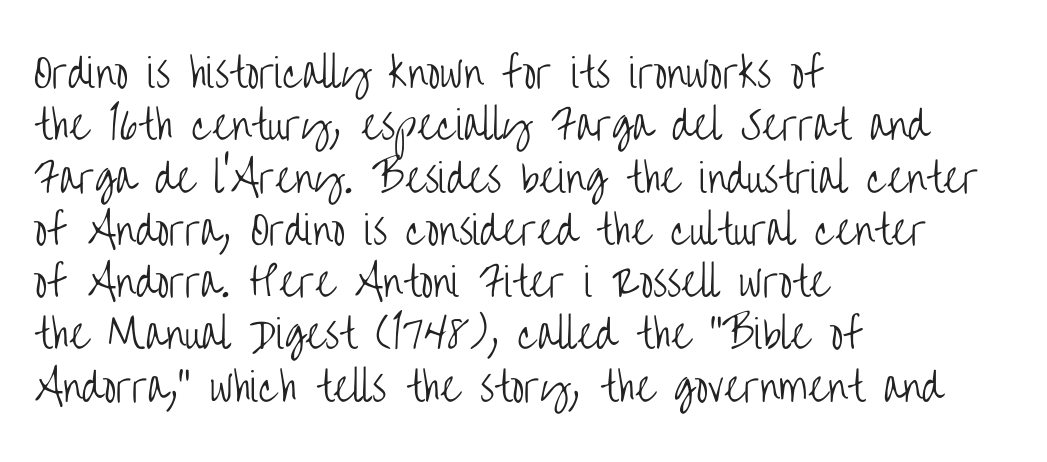
The image shows 39 px light, condensed sans-serif type, upright; set left-aligned, normal line spacing (1.34x), normal letter spacing, not underlined; low stroke contrast and a large x-height.
